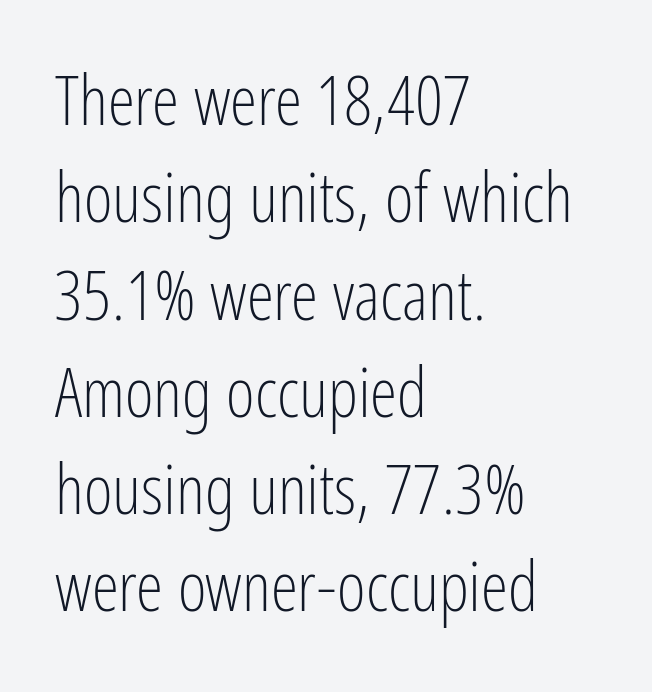
The image shows 69 px light, condensed sans-serif type, upright; set left-aligned, normal line spacing (1.41x), normal letter spacing, not underlined; low stroke contrast and a medium x-height.
